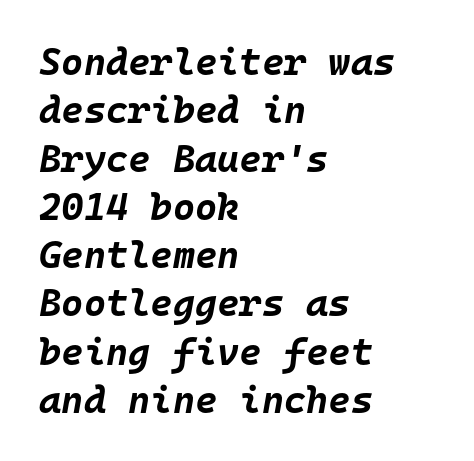
{"italic": "yes", "lean": "right", "slant_degrees": 10, "bold": "yes", "weight": "bold", "width": "normal", "stroke_contrast": "low", "x_height": "large", "monospaced": "yes", "underline": "no", "align": "left", "line_spacing": "normal", "line_spacing_ratio": 1.27, "letter_spacing": "normal", "letter_spacing_em": 0.0, "glyph_px": 38}
